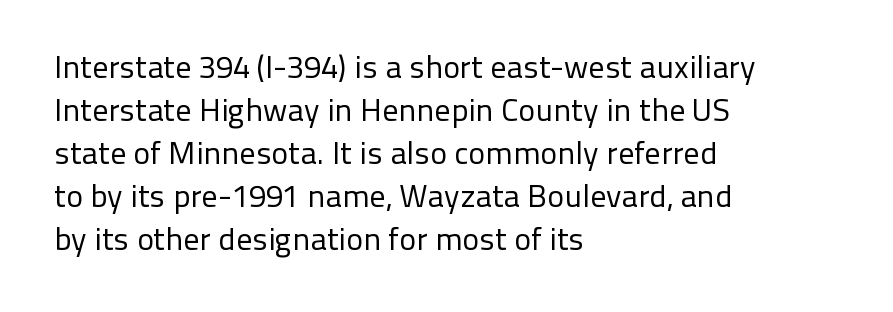
Are there feet on the stems? There aren't — it's a sans. How would I describe the line gaps? Plain and ordinary. This sample uses an upright cut, with every glyph sitting square on the baseline. Does extra space separate the letters? No, they use regular spacing. This sample has the flowing, uneven cadence of proportional lettering.
